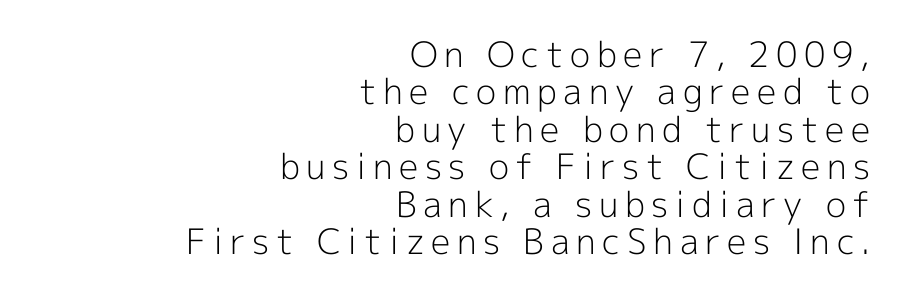
{"serif": "no", "italic": "no", "bold": "no", "weight": "light", "width": "normal", "x_height": "medium", "monospaced": "no", "underline": "no", "align": "right", "line_spacing": "tight", "line_spacing_ratio": 1.07, "glyph_px": 35}
